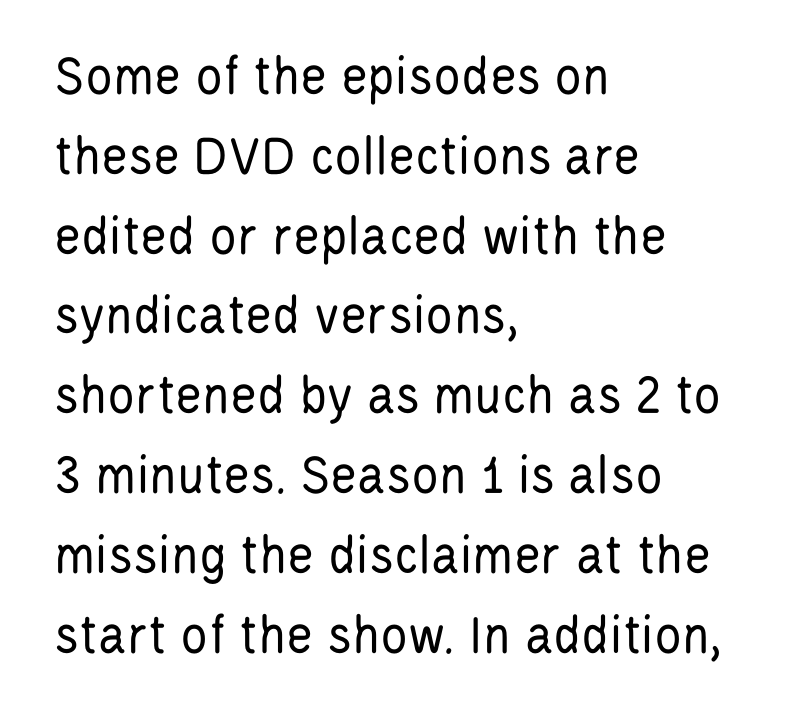
The image shows 57 px regular-weight, condensed sans-serif type, upright; set left-aligned, normal line spacing (1.4x), normal letter spacing, not underlined; low stroke contrast and a large x-height.
